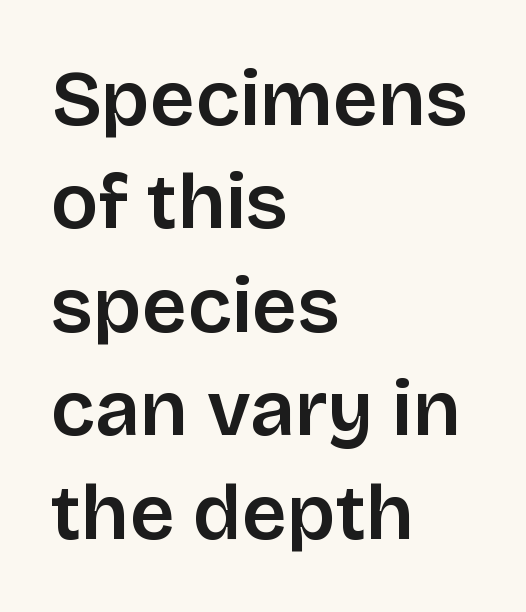
{"serif": "no", "italic": "no", "width": "normal", "stroke_contrast": "low", "x_height": "large", "monospaced": "no", "underline": "no", "align": "left", "line_spacing": "normal", "line_spacing_ratio": 1.31, "letter_spacing": "normal", "letter_spacing_em": 0.0, "glyph_px": 79}
